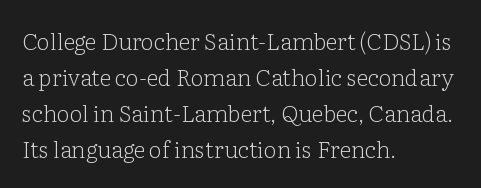
The image shows 23 px text type, upright; set left-aligned, normal line spacing (1.56x), normal letter spacing, not underlined.
